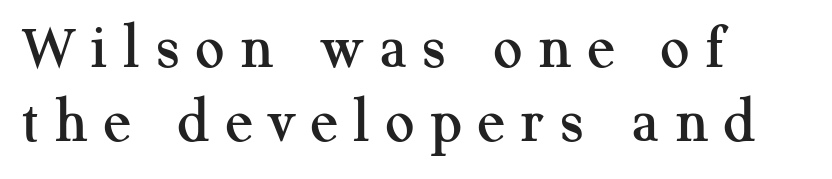
{"serif": "yes", "italic": "no", "width": "normal", "stroke_contrast": "medium", "x_height": "medium", "monospaced": "no", "underline": "no", "align": "left", "line_spacing_ratio": 1.16, "letter_spacing": "wide", "letter_spacing_em": 0.25, "glyph_px": 64}
